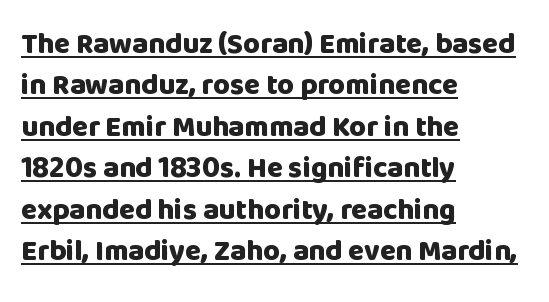
Is the letter spacing exaggerated? No — it looks like the ordinary default. In CSS terms this would be text-align: left. Summary of weight: heavy, a full bold. These characters rest on top of a visible drawn line. The typography opts for an upright posture over an oblique one. Leading: standard.
